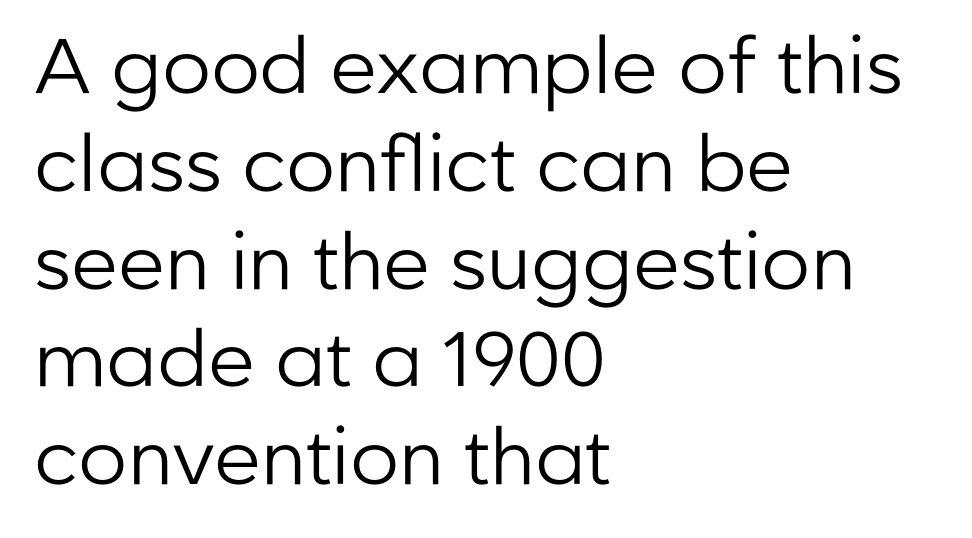
Q: Is the text bold? A: No.
Q: Is the text italic (slanted)? A: No, it is upright.
Q: Is the typeface a serif or a sans-serif typeface? A: Sans-serif.
Q: Is the text underlined? A: No.
Q: How is the paragraph aligned? A: Left-aligned.
Q: Is the spacing between letters normal or unusually wide? A: Normal.
Q: Is the spacing between lines tight, normal or loose? A: Normal.
Q: Width (condensed, normal, or wide)? A: Normal.
Q: Stroke contrast? A: Low.
Q: x-height? A: Medium.
Q: Monospaced? A: No.
